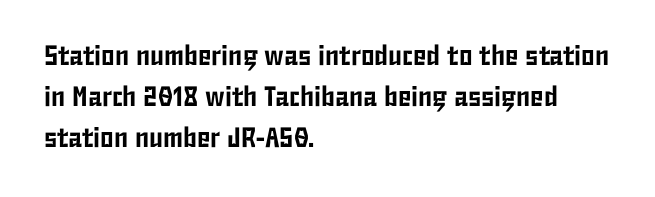
Q: Is the text italic (slanted)? A: No, it is upright.
Q: Is the typeface a serif or a sans-serif typeface? A: Sans-serif.
Q: Is the text underlined? A: No.
Q: How is the paragraph aligned? A: Left-aligned.
Q: Is the spacing between letters normal or unusually wide? A: Normal.
Q: Is the spacing between lines tight, normal or loose? A: Normal.
Q: Width (condensed, normal, or wide)? A: Condensed.
Q: Stroke contrast? A: Low.
Q: x-height? A: Medium.
Q: Monospaced? A: No.
